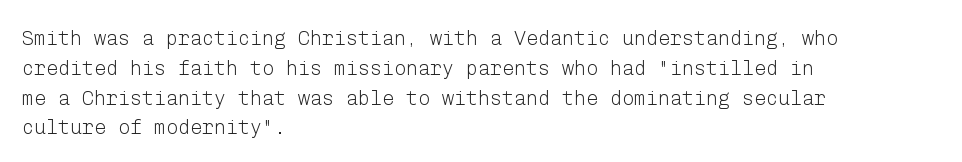
Q: Is the text bold? A: No.
Q: Is the text italic (slanted)? A: No, it is upright.
Q: Is the text underlined? A: No.
Q: How is the paragraph aligned? A: Left-aligned.
Q: Is the spacing between letters normal or unusually wide? A: Normal.
Q: Is the spacing between lines tight, normal or loose? A: Normal.
